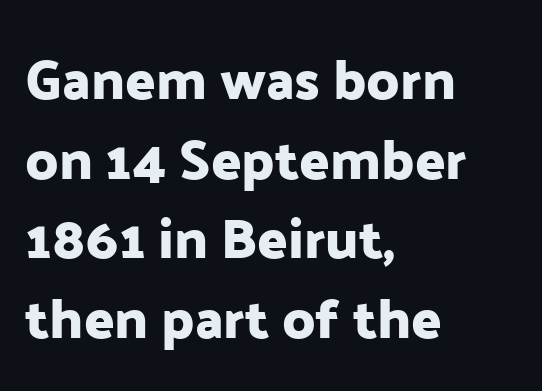
The image shows 56 px sans-serif type, upright; set left-aligned, normal line spacing (1.42x), normal letter spacing, not underlined; low stroke contrast and a medium x-height.
